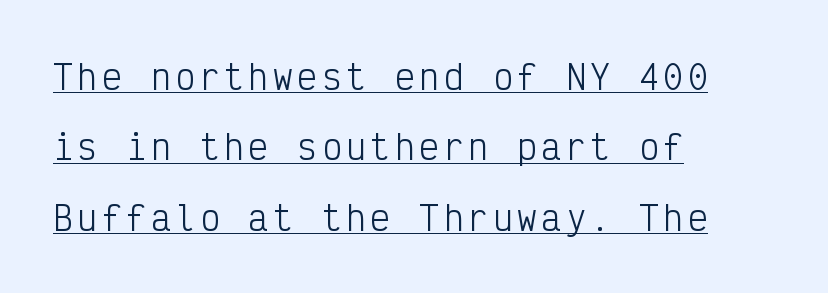
The image shows 33 px light, condensed sans-serif type, upright, monospaced; set left-aligned, loose line spacing (2.13x), underlined; low stroke contrast and a medium x-height.
